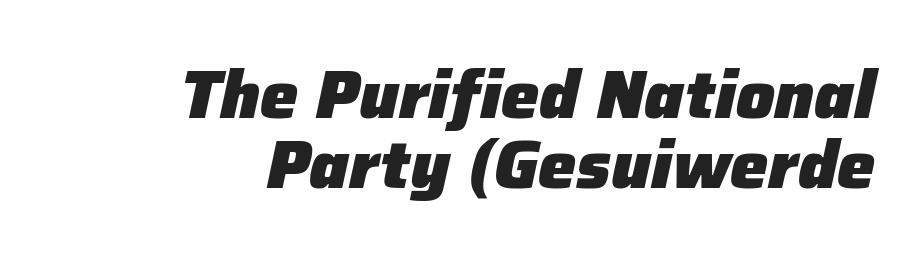
The image shows 68 px heavy type, italic (leaning right); set right-aligned, tight line spacing (1.03x), normal letter spacing, not underlined; low stroke contrast and a medium x-height.
